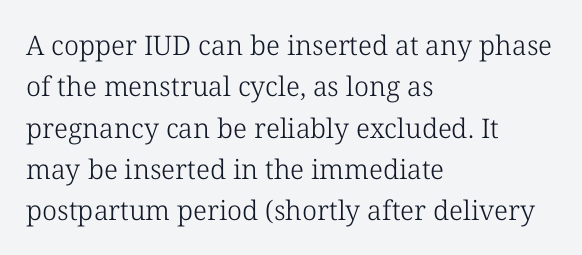
Q: Is the text bold? A: No.
Q: Is the text italic (slanted)? A: No, it is upright.
Q: Is the text underlined? A: No.
Q: How is the paragraph aligned? A: Left-aligned.
Q: Is the spacing between letters normal or unusually wide? A: Normal.
Q: Is the spacing between lines tight, normal or loose? A: Normal.
